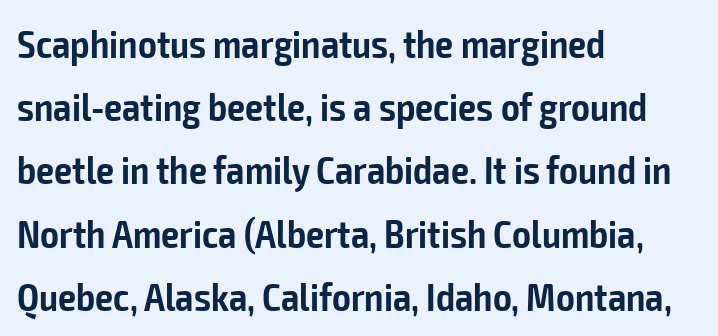
You can tell it's not italic because the verticals are truly vertical. The lines are quadded left. Unlike a traditional serif, this face leaves its strokes unadorned. Quick note: underline off. Rows of type keep a routine distance in the vertical direction.
